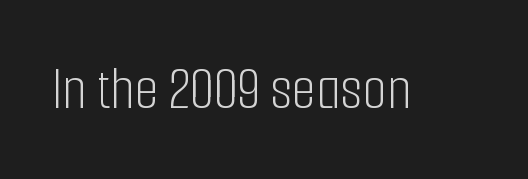
The image shows 62 px light, condensed sans-serif type, upright; set normal letter spacing, not underlined; low stroke contrast and a medium x-height.
